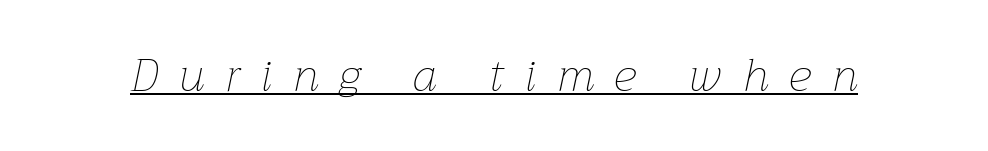
Q: Is the text bold? A: No.
Q: Is the text italic (slanted)? A: Yes, it leans right by about 12 degrees.
Q: Is the text underlined? A: Yes.
Q: Is the spacing between letters normal or unusually wide? A: Unusually wide.
Q: Width (condensed, normal, or wide)? A: Normal.
Q: Stroke contrast? A: Low.
Q: x-height? A: Medium.
Q: Monospaced? A: No.
